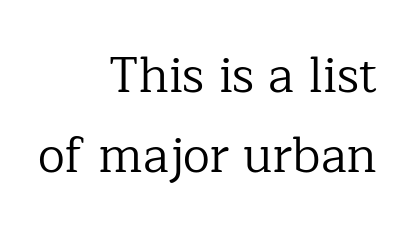
Q: Is the text bold? A: No.
Q: Is the text italic (slanted)? A: No, it is upright.
Q: Is the typeface a serif or a sans-serif typeface? A: Serif.
Q: Is the text underlined? A: No.
Q: How is the paragraph aligned? A: Right-aligned.
Q: Is the spacing between letters normal or unusually wide? A: Normal.
Q: Is the spacing between lines tight, normal or loose? A: Normal.
Q: Width (condensed, normal, or wide)? A: Normal.
Q: Stroke contrast? A: Low.
Q: x-height? A: Medium.
Q: Monospaced? A: No.
